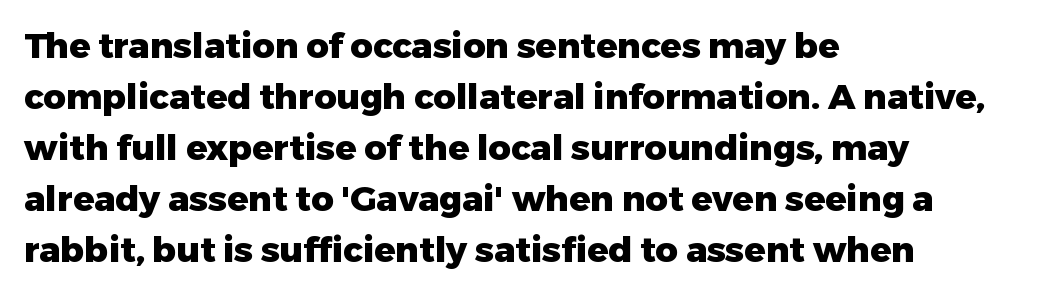
Rows of type keep a routine distance in the vertical direction. Ordinary non-slanted type is in use. The rendering keeps characters at their native spacing. In CSS terms this would be text-align: left. To sum up the face: it is a sans, with no serifs. Note the varied advance widths — an 'i' is clearly narrower than an 'm'.
